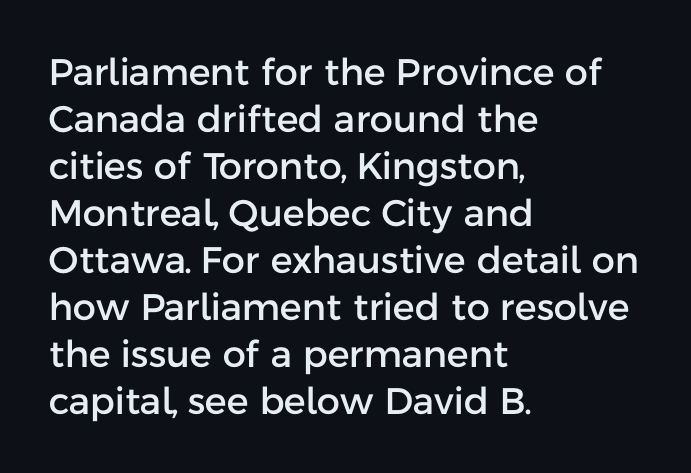
The image shows 37 px sans-serif type, upright; set left-aligned, normal line spacing (1.27x), normal letter spacing, not underlined; low stroke contrast and a medium x-height.
